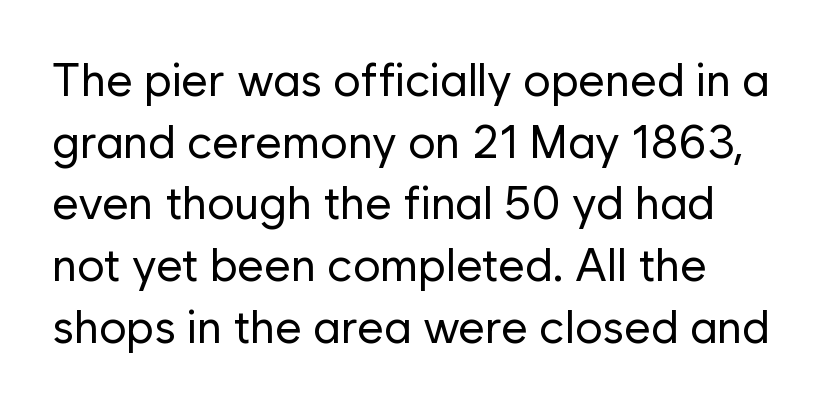
The image shows 46 px regular-weight sans-serif type, upright; set normal line spacing (1.34x), normal letter spacing, not underlined; low stroke contrast and a medium x-height.
